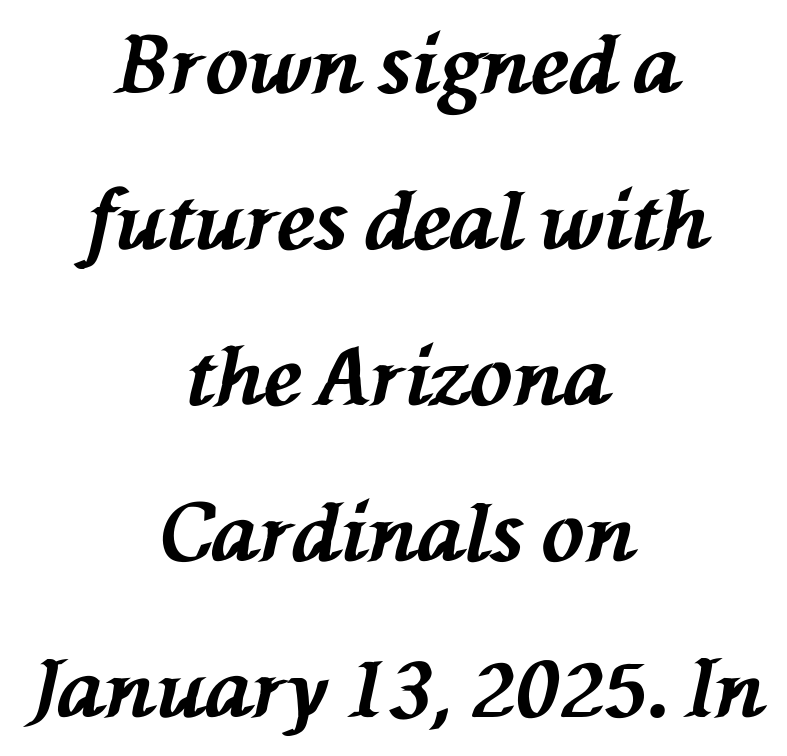
Q: Is the text bold? A: Yes.
Q: Is the text italic (slanted)? A: Yes, it leans left by about 76 degrees.
Q: Is the text underlined? A: No.
Q: How is the paragraph aligned? A: Centered.
Q: Is the spacing between letters normal or unusually wide? A: Normal.
Q: Is the spacing between lines tight, normal or loose? A: Loose.
Q: Width (condensed, normal, or wide)? A: Normal.
Q: Stroke contrast? A: Medium.
Q: x-height? A: Medium.
Q: Monospaced? A: No.
